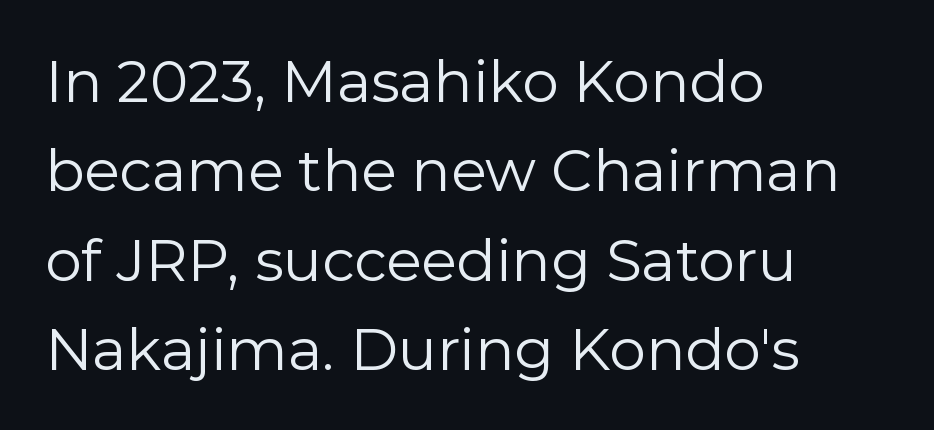
The paragraph has a hard left edge and a soft right edge. The glyphs are unaccompanied by any horizontal stroke below them. The passage shown is typed in a proportional face where columns would drift. No chunkiness to these letters — they're not bold. The face used here is a sans, in the tradition of grotesques and geometrics. Is there any slant? The stems are plumb.
